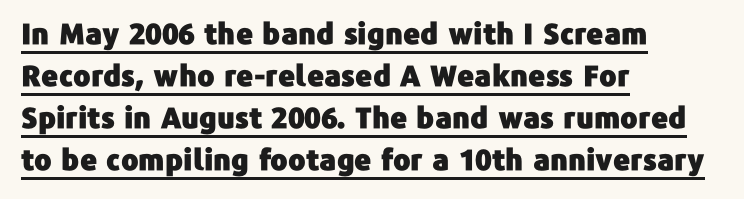
{"serif": "no", "italic": "no", "width": "normal", "stroke_contrast": "low", "x_height": "medium", "monospaced": "no", "underline": "yes", "align": "left", "line_spacing": "normal", "line_spacing_ratio": 1.45, "letter_spacing": "normal", "letter_spacing_em": 0.0, "glyph_px": 29}
